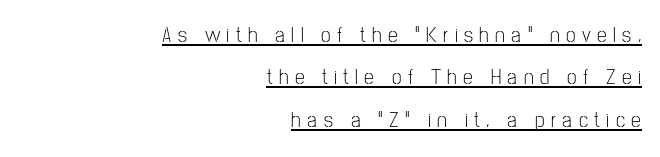
{"italic": "no", "bold": "no", "underline": "yes", "align": "right", "line_spacing": "loose", "line_spacing_ratio": 1.93, "letter_spacing": "wide", "letter_spacing_em": 0.29, "glyph_px": 22}
